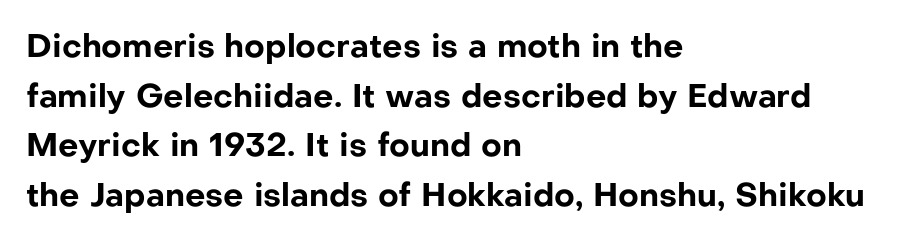
Q: Is the text bold? A: Yes.
Q: Is the text italic (slanted)? A: No, it is upright.
Q: Is the typeface a serif or a sans-serif typeface? A: Sans-serif.
Q: Is the text underlined? A: No.
Q: How is the paragraph aligned? A: Left-aligned.
Q: Is the spacing between letters normal or unusually wide? A: Normal.
Q: Is the spacing between lines tight, normal or loose? A: Normal.
Q: Width (condensed, normal, or wide)? A: Normal.
Q: Stroke contrast? A: Low.
Q: x-height? A: Medium.
Q: Monospaced? A: No.
